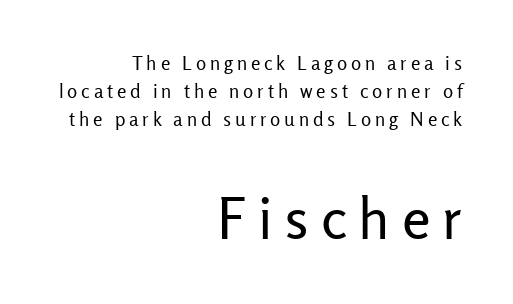
Two sizes are in play, and the larger belongs to the second block. The font's upright variant was chosen for this text. This sample has the flowing, uneven cadence of proportional lettering. Look at the bottom of the vertical strokes: they stop flat, with no serifs. Compared with a flush-left layout, this one pins lines to the opposite, right side. Decoration check: the copy has no underline.
